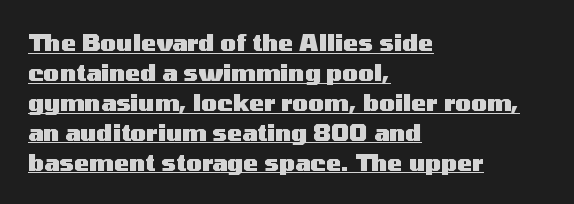
A student would call this left alignment; a typographer would say flush left, rag right. A full-strength bold gives these letters their thick strokes. This sample keeps an unexceptional amount of space between lines. Italic: no, the glyphs are upright roman. Underline: present.
